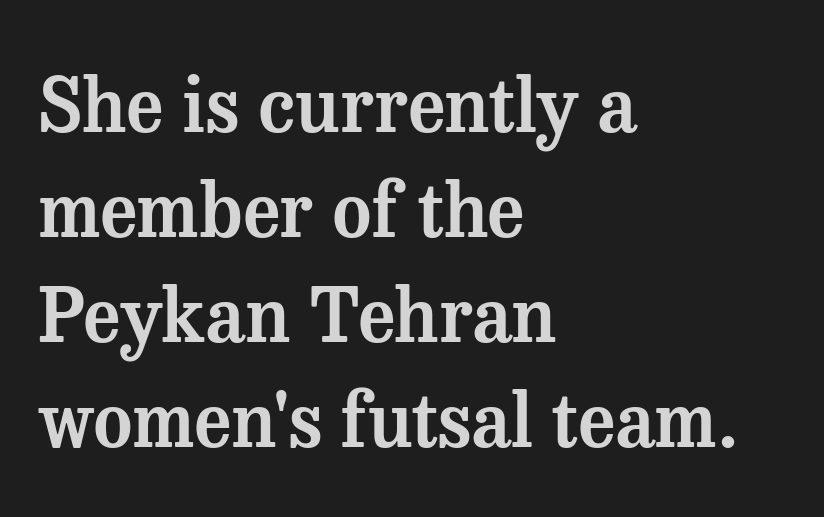
Q: Is the text italic (slanted)? A: No, it is upright.
Q: Is the typeface a serif or a sans-serif typeface? A: Serif.
Q: Is the text underlined? A: No.
Q: How is the paragraph aligned? A: Left-aligned.
Q: Is the spacing between letters normal or unusually wide? A: Normal.
Q: Is the spacing between lines tight, normal or loose? A: Normal.
Q: Width (condensed, normal, or wide)? A: Normal.
Q: Stroke contrast? A: Medium.
Q: x-height? A: Medium.
Q: Monospaced? A: No.
